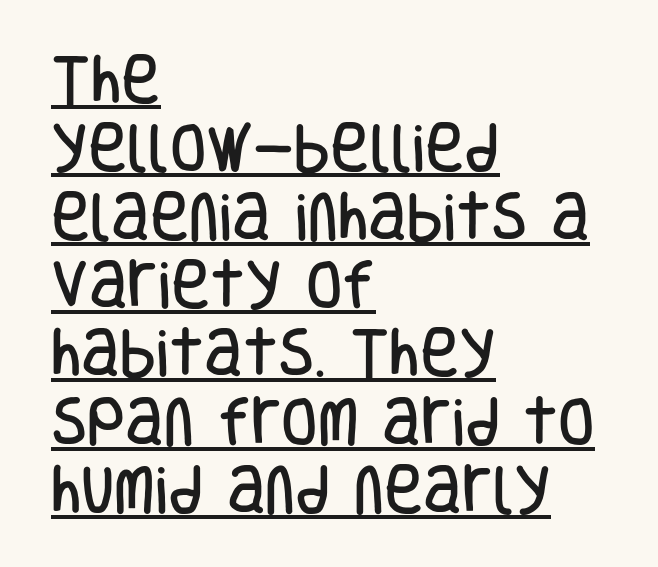
Q: Is the text italic (slanted)? A: No, it is upright.
Q: Is the typeface a serif or a sans-serif typeface? A: Sans-serif.
Q: Is the text underlined? A: Yes.
Q: How is the paragraph aligned? A: Left-aligned.
Q: Is the spacing between letters normal or unusually wide? A: Normal.
Q: Is the spacing between lines tight, normal or loose? A: Normal.
Q: Width (condensed, normal, or wide)? A: Condensed.
Q: Stroke contrast? A: Low.
Q: x-height? A: Large.
Q: Monospaced? A: No.
